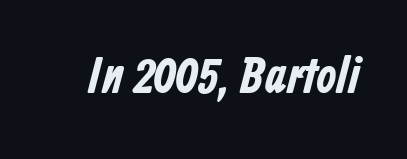
{"serif": "no", "bold": "yes", "weight": "bold", "width": "condensed", "stroke_contrast": "low", "x_height": "medium", "monospaced": "no", "underline": "no", "letter_spacing": "normal", "letter_spacing_em": 0.0, "glyph_px": 51}
